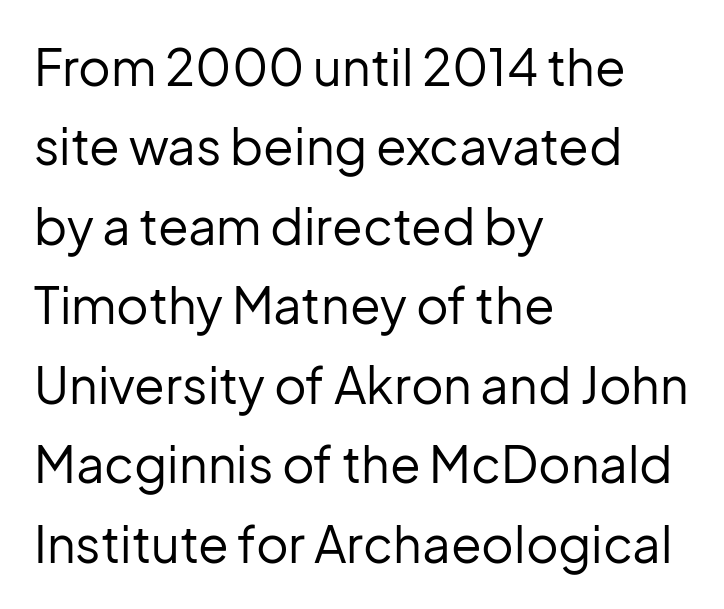
The typesetting does not lean heavy: it is not bold. The passage is arranged the way most books set body copy — flush left. Leading matches the norm, producing a regular column. These lines are rendered in a variable-pitch font. There is no visible air inserted between adjacent glyphs.
